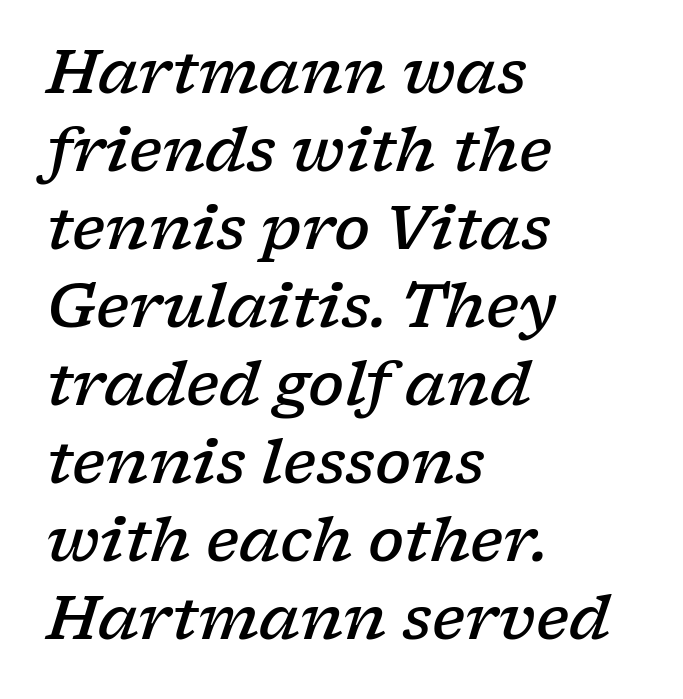
Q: Is the text bold? A: Semi-bold.
Q: Is the text italic (slanted)? A: Yes, it leans right by about 17 degrees.
Q: Is the typeface a serif or a sans-serif typeface? A: Serif.
Q: Is the text underlined? A: No.
Q: How is the paragraph aligned? A: Left-aligned.
Q: Is the spacing between letters normal or unusually wide? A: Normal.
Q: Is the spacing between lines tight, normal or loose? A: Normal.
Q: Width (condensed, normal, or wide)? A: Wide.
Q: Stroke contrast? A: Low.
Q: x-height? A: Medium.
Q: Monospaced? A: No.
